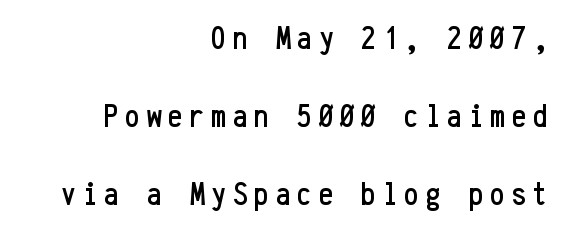
The image shows 33 px condensed sans-serif type, upright, monospaced; set right-aligned, loose line spacing (2.37x), unusually wide letter spacing (+0.2 em), not underlined; low stroke contrast and a medium x-height.
